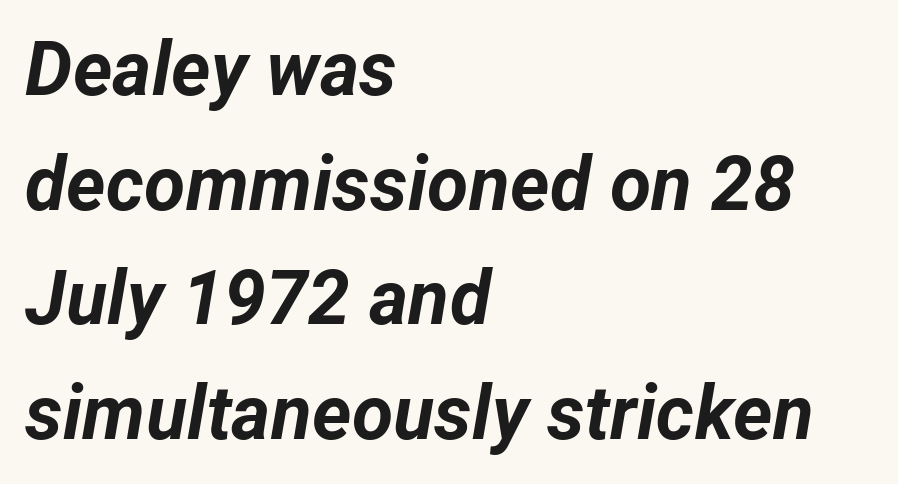
{"italic": "yes", "lean": "right", "slant_degrees": 12, "bold": "yes", "weight": "bold", "width": "normal", "stroke_contrast": "low", "x_height": "medium", "monospaced": "no", "underline": "no", "align": "left", "line_spacing": "normal", "line_spacing_ratio": 1.53, "letter_spacing": "normal", "letter_spacing_em": 0.0, "glyph_px": 75}
